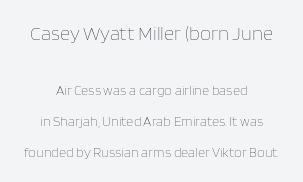
{"italic": "no", "bold": "no", "underline": "no", "align": "center", "line_spacing": "loose", "line_spacing_ratio": 2.23, "letter_spacing": "normal", "letter_spacing_em": 0.0, "larger_block": "first", "size_ratio": 1.43, "glyph_px": 20}
